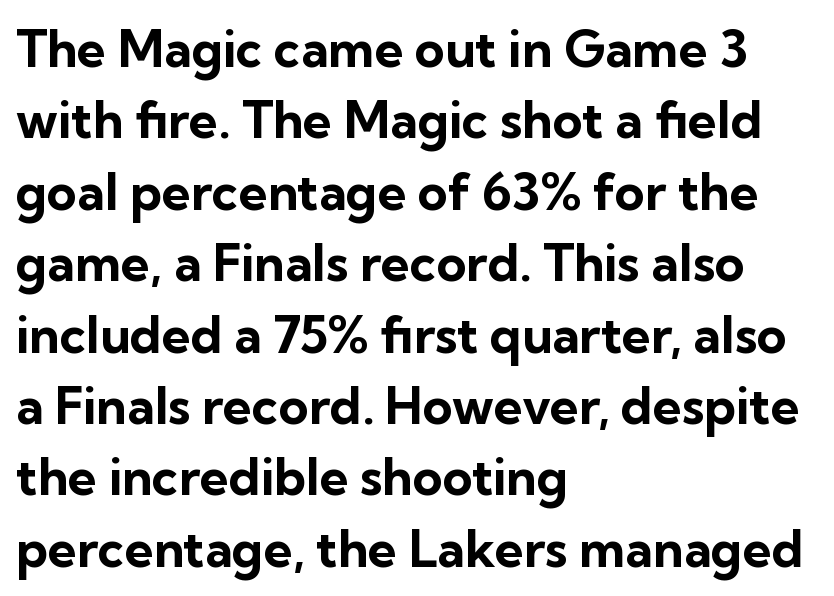
The image shows 51 px bold sans-serif type, upright; set left-aligned, normal line spacing (1.4x), normal letter spacing, not underlined; low stroke contrast and a medium x-height.
